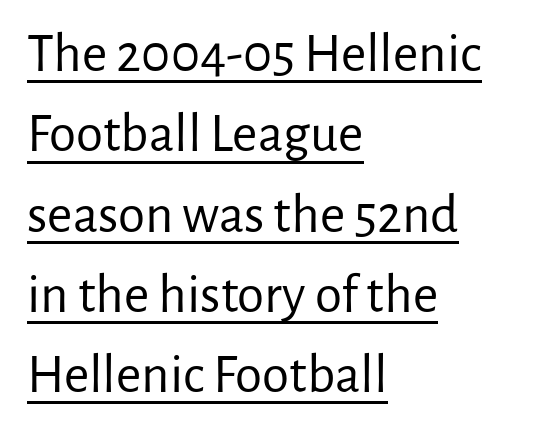
{"serif": "no", "italic": "no", "bold": "no", "weight": "regular", "width": "normal", "stroke_contrast": "low", "x_height": "medium", "monospaced": "no", "underline": "yes", "align": "left", "line_spacing": "normal", "line_spacing_ratio": 1.46, "letter_spacing": "normal", "letter_spacing_em": 0.0, "glyph_px": 55}
